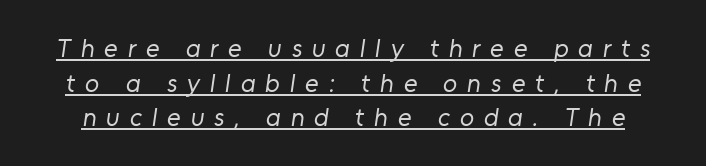
{"bold": "no", "underline": "yes", "line_spacing": "normal", "line_spacing_ratio": 1.33, "letter_spacing": "wide", "letter_spacing_em": 0.38, "glyph_px": 26}
